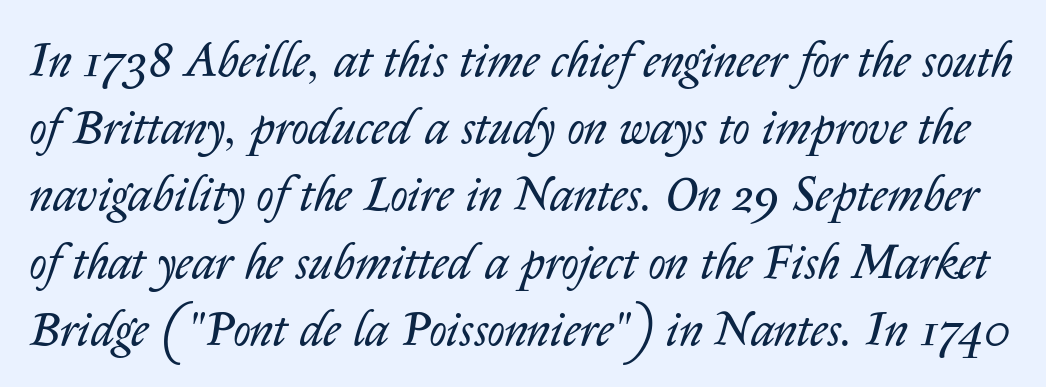
Standard letterfit; no display-style spreading of the glyphs. Is this a fixed-width face? No — the glyphs have proportional, varying widths. Regarding leading, the lines here are spaced in the standard way. A quiet, ordinary-to-light weight characterises the typeface. Clear beneath every line of the passage. The font's italic variant was chosen for this text.
